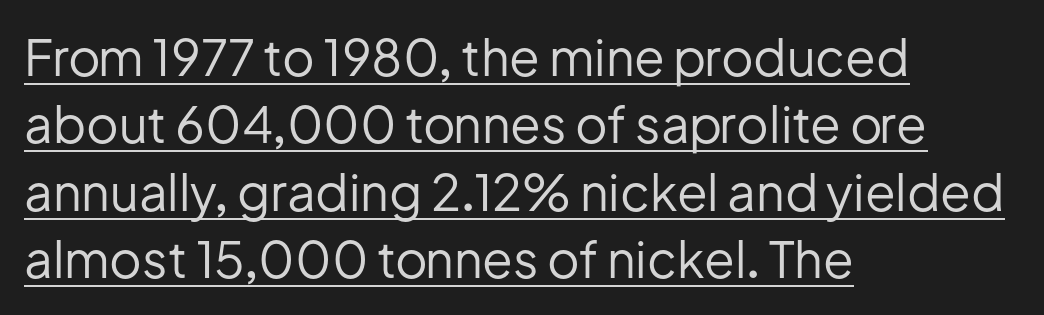
The image shows 50 px regular-weight sans-serif type, upright; set left-aligned, normal line spacing (1.35x), normal letter spacing, underlined; low stroke contrast and a medium x-height.
